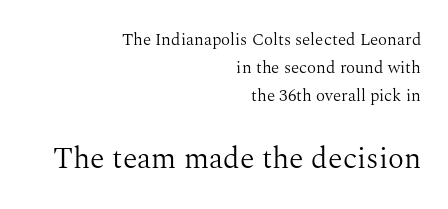
{"serif": "yes", "italic": "no", "bold": "no", "weight": "light", "width": "normal", "stroke_contrast": "medium", "x_height": "medium", "monospaced": "no", "underline": "no", "align": "right", "line_spacing": "normal", "line_spacing_ratio": 1.66, "letter_spacing": "normal", "letter_spacing_em": 0.0, "larger_block": "second", "size_ratio": 1.76, "glyph_px": 30}
